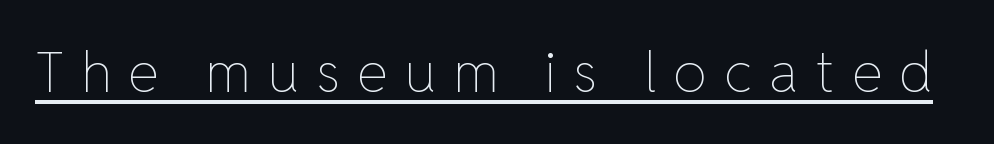
{"italic": "no", "bold": "no", "weight": "thin", "width": "normal", "stroke_contrast": "low", "x_height": "medium", "monospaced": "no", "underline": "yes", "letter_spacing": "wide", "letter_spacing_em": 0.3, "glyph_px": 56}
